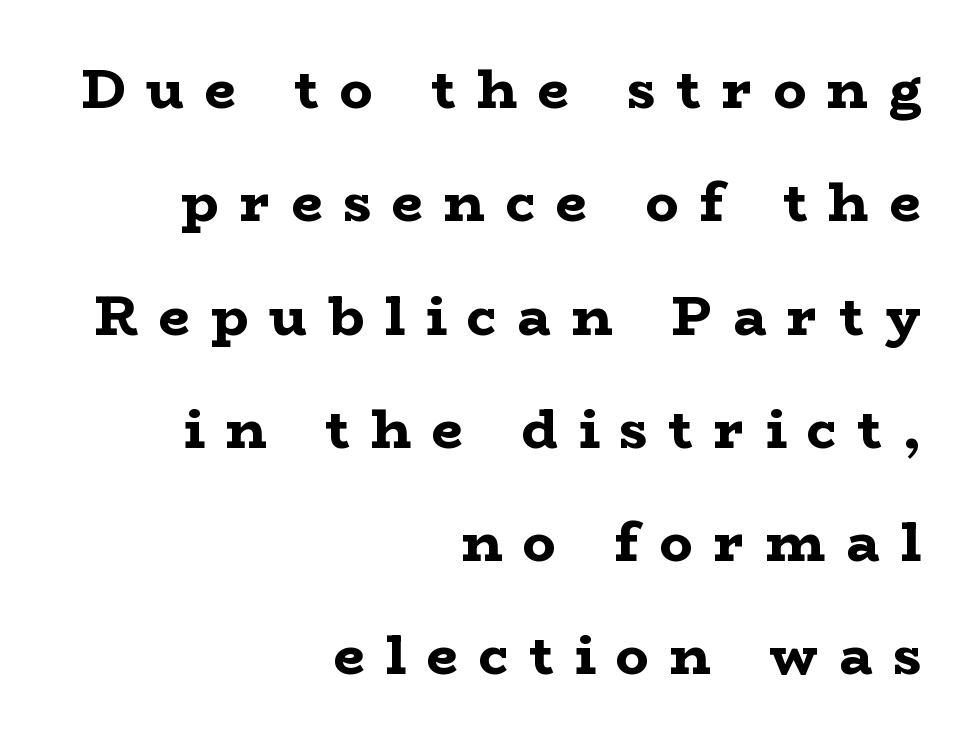
Its strokes are broad and dark, the hallmark of bold type. Any mark beneath the type? The region is blank. Does the type have serifs? Yes, each stem ends in a small foot. You could not count columns in this text — the font is proportionally spaced. This sample uses expanded letter spacing, leaving extra air between glyphs. Short and long lines alike share a common ending point at right.
